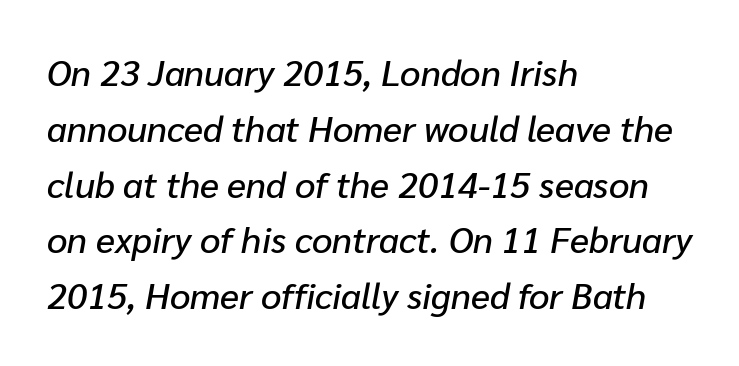
Is there much room between lines? A standard amount, neither cramped nor airy. Note the varied advance widths — an 'i' is clearly narrower than an 'm'. Underline: absent. These lines are set flush left with a ragged right edge. Would a proofreader flag this as italicized? Yes. The passage shown has conventional tracking throughout.
